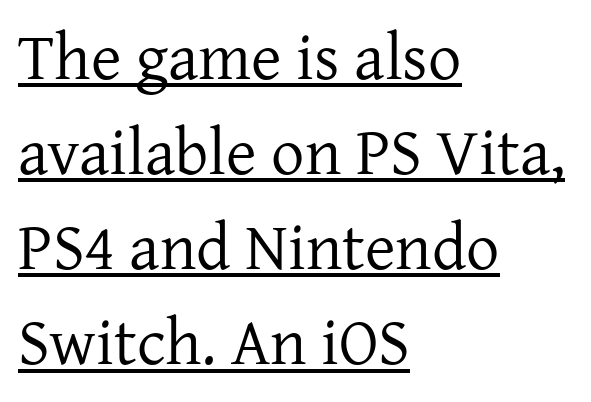
{"serif": "yes", "italic": "no", "bold": "no", "weight": "regular", "width": "normal", "stroke_contrast": "low", "x_height": "medium", "monospaced": "no", "underline": "yes", "align": "left", "line_spacing": "normal", "line_spacing_ratio": 1.44, "letter_spacing": "normal", "letter_spacing_em": 0.0, "glyph_px": 66}
